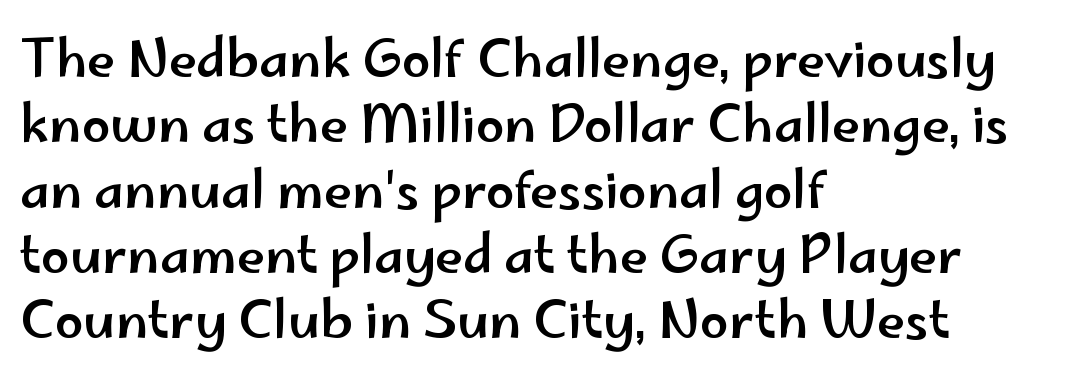
Q: Is the text italic (slanted)? A: No, it is upright.
Q: Is the typeface a serif or a sans-serif typeface? A: Sans-serif.
Q: Is the text underlined? A: No.
Q: How is the paragraph aligned? A: Left-aligned.
Q: Is the spacing between letters normal or unusually wide? A: Normal.
Q: Is the spacing between lines tight, normal or loose? A: Normal.
Q: Width (condensed, normal, or wide)? A: Wide.
Q: Stroke contrast? A: Low.
Q: x-height? A: Small.
Q: Monospaced? A: No.
